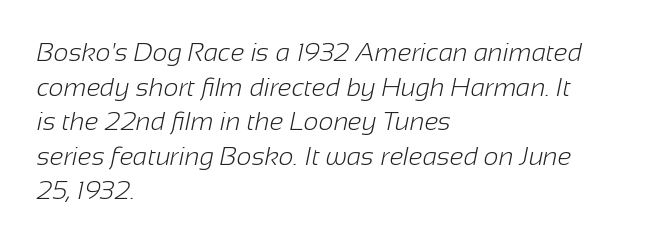
{"bold": "no", "underline": "no", "align": "left", "line_spacing": "normal", "line_spacing_ratio": 1.33, "letter_spacing": "normal", "letter_spacing_em": 0.0, "glyph_px": 26}
